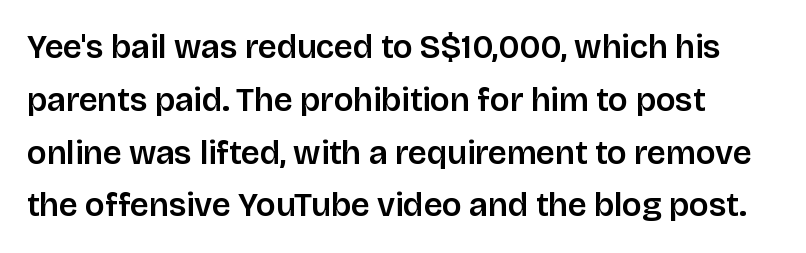
Q: Is the text italic (slanted)? A: No, it is upright.
Q: Is the typeface a serif or a sans-serif typeface? A: Sans-serif.
Q: Is the text underlined? A: No.
Q: Is the spacing between letters normal or unusually wide? A: Normal.
Q: Is the spacing between lines tight, normal or loose? A: Normal.
Q: Width (condensed, normal, or wide)? A: Normal.
Q: Stroke contrast? A: Low.
Q: x-height? A: Large.
Q: Monospaced? A: No.
